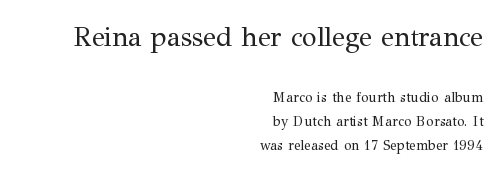
The image shows 27 px text type, upright; set right-aligned, line spacing 1.72x, normal letter spacing, not underlined; the first (top) block is 1.93x larger.
